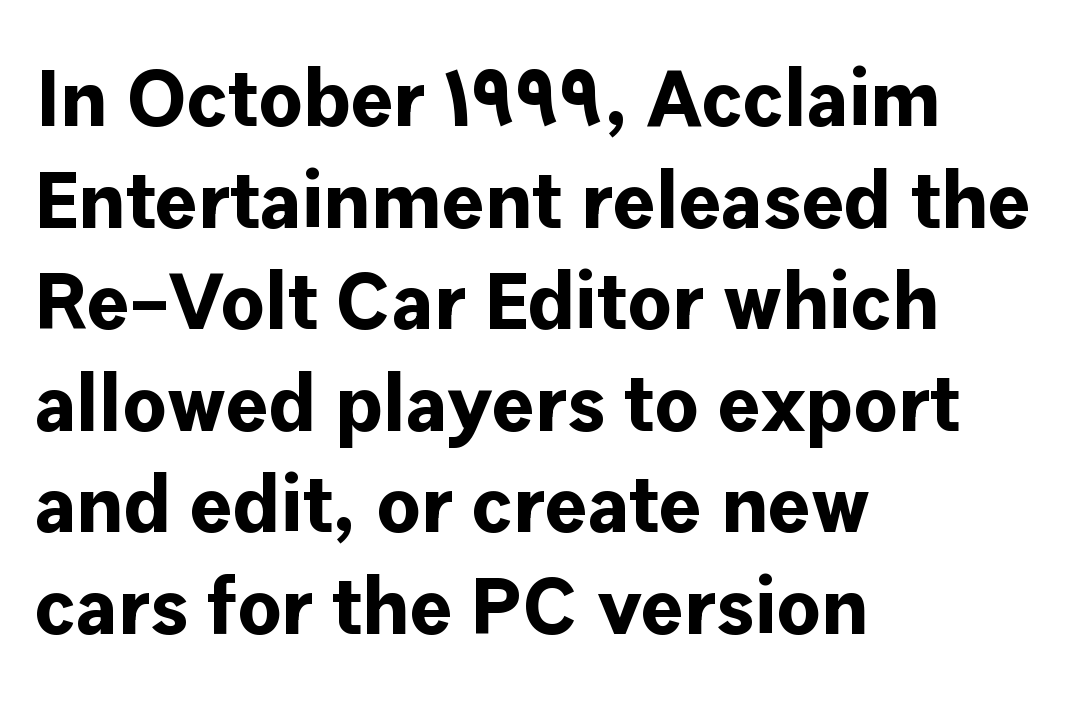
The rendering uses a moderate line-height, typical for paragraphs. How heavy is the stroke? Heavy — this is a bold. The space directly below the letters is spotless. The font family rendered here belongs to the sans-serif group.
